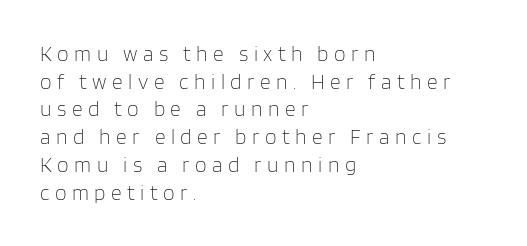
Q: Is the text bold? A: No.
Q: Is the text italic (slanted)? A: No, it is upright.
Q: Is the text underlined? A: No.
Q: How is the paragraph aligned? A: Left-aligned.
Q: Is the spacing between letters normal or unusually wide? A: Unusually wide.
Q: Is the spacing between lines tight, normal or loose? A: Normal.
